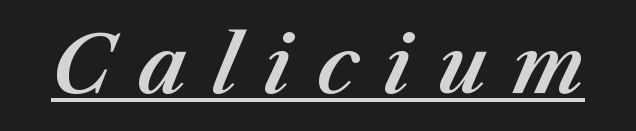
Q: Is the text italic (slanted)? A: Yes, it leans right by about 23 degrees.
Q: Is the text underlined? A: Yes.
Q: Is the spacing between letters normal or unusually wide? A: Unusually wide.
Q: Width (condensed, normal, or wide)? A: Normal.
Q: Stroke contrast? A: Medium.
Q: x-height? A: Medium.
Q: Monospaced? A: No.
